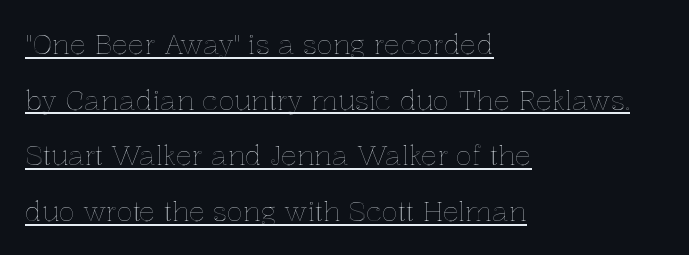
The image shows 27 px text type, upright; set left-aligned, loose line spacing (2.06x), normal letter spacing, underlined.
